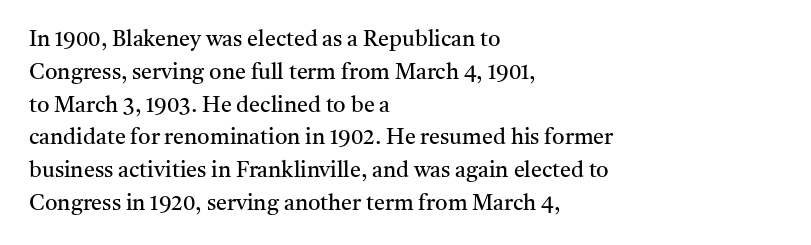
The image shows 22 px text type, upright; set left-aligned, normal line spacing (1.49x), normal letter spacing, not underlined.
